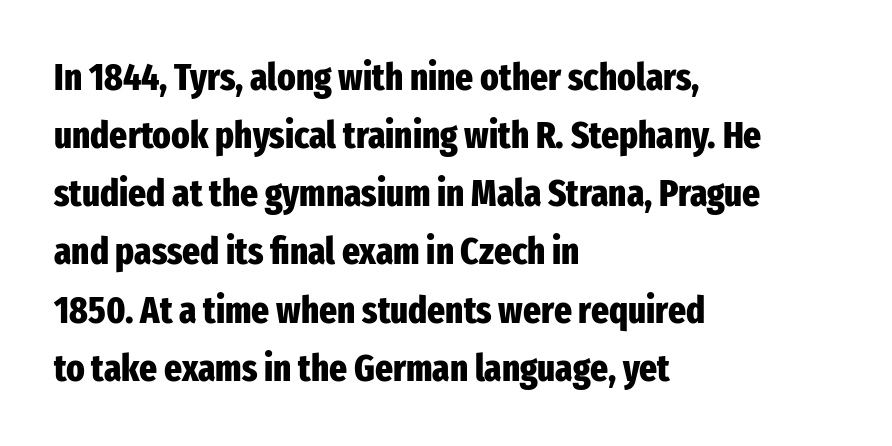
If you drew a ruler down the left edge, every line would touch it. Characters remain perfectly vertical along every line. The baseline area is clear. Look at the tracking — it's just the regular setting, nothing added. The face used here is proportionally spaced, like ordinary book or web type. In terms of letterform style, serifs are entirely absent.
